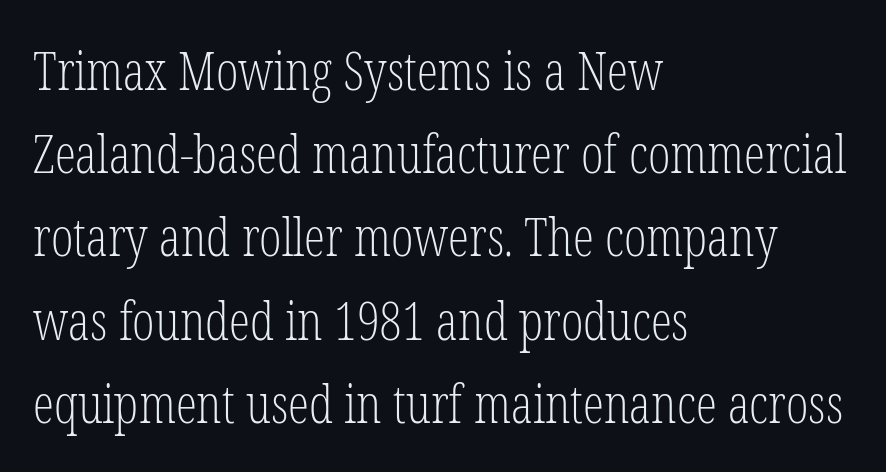
{"serif": "yes", "italic": "no", "bold": "no", "weight": "light", "width": "condensed", "stroke_contrast": "low", "x_height": "medium", "monospaced": "no", "underline": "no", "align": "left", "line_spacing": "normal", "line_spacing_ratio": 1.57, "letter_spacing": "normal", "letter_spacing_em": 0.0, "glyph_px": 53}
